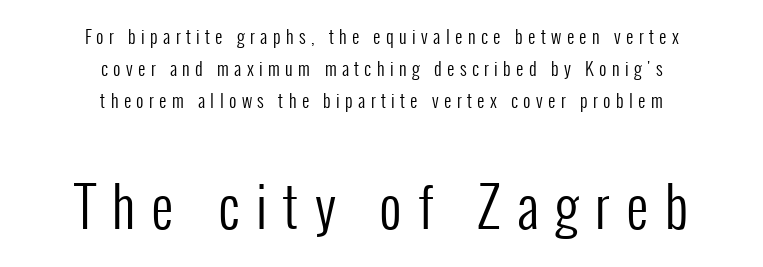
{"serif": "no", "italic": "no", "bold": "no", "weight": "regular", "width": "condensed", "stroke_contrast": "low", "x_height": "medium", "monospaced": "no", "underline": "no", "align": "center", "line_spacing_ratio": 1.79, "letter_spacing": "wide", "letter_spacing_em": 0.3, "larger_block": "second", "size_ratio": 3.06, "glyph_px": 55}
